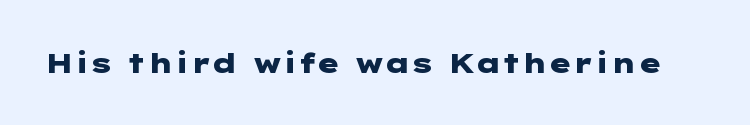
The image shows 28 px heavy, wide sans-serif type, upright; set normal letter spacing, not underlined; low stroke contrast and a medium x-height.
